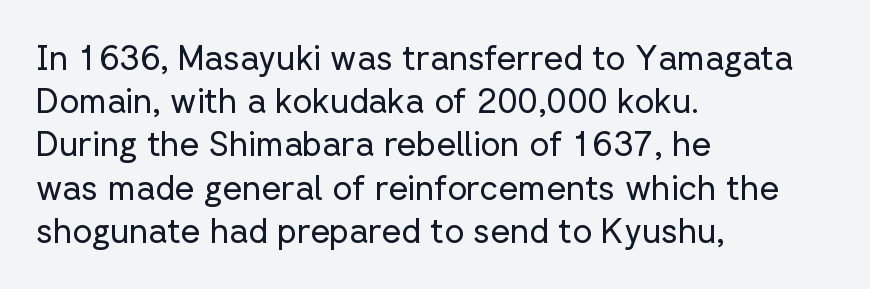
{"serif": "no", "italic": "no", "bold": "no", "weight": "regular", "width": "normal", "stroke_contrast": "low", "x_height": "medium", "monospaced": "no", "underline": "no", "align": "left", "line_spacing": "normal", "line_spacing_ratio": 1.27, "letter_spacing": "normal", "letter_spacing_em": 0.0, "glyph_px": 34}
